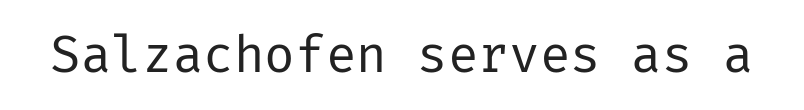
{"serif": "no", "italic": "no", "bold": "no", "weight": "regular", "width": "normal", "stroke_contrast": "low", "x_height": "medium", "underline": "no", "letter_spacing": "normal", "letter_spacing_em": 0.0, "glyph_px": 51}
